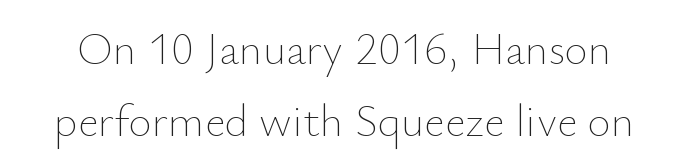
{"italic": "no", "bold": "no", "weight": "thin", "width": "normal", "stroke_contrast": "low", "x_height": "small", "monospaced": "no", "underline": "no", "line_spacing": "normal", "line_spacing_ratio": 1.59, "letter_spacing": "normal", "letter_spacing_em": 0.0, "glyph_px": 45}
